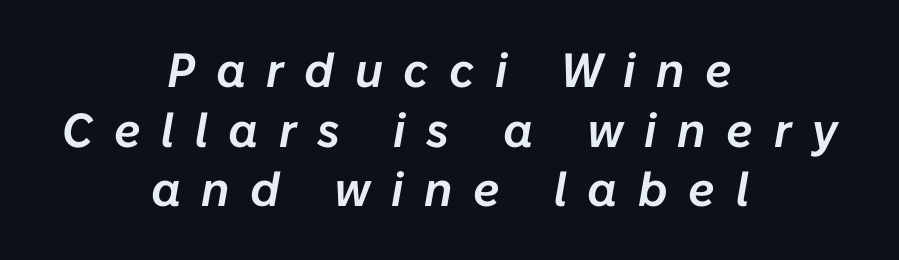
Q: Is the text italic (slanted)? A: Yes, it leans right by about 10 degrees.
Q: Is the text underlined? A: No.
Q: How is the paragraph aligned? A: Centered.
Q: Is the spacing between letters normal or unusually wide? A: Unusually wide.
Q: Width (condensed, normal, or wide)? A: Normal.
Q: Stroke contrast? A: Low.
Q: x-height? A: Medium.
Q: Monospaced? A: No.
